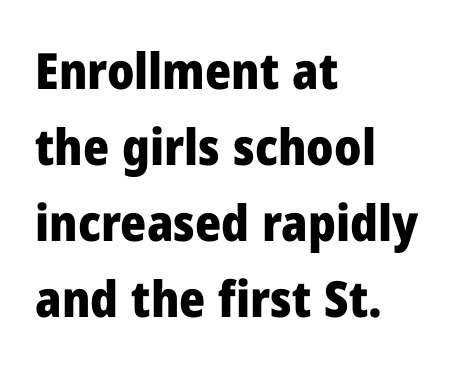
The image shows 50 px heavy sans-serif type, upright; set left-aligned, normal line spacing (1.52x), normal letter spacing, not underlined; low stroke contrast and a medium x-height.
